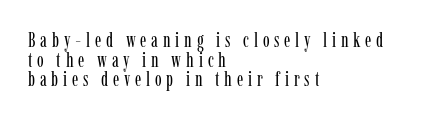
The foot of each line stays bare and open. Line spacing here is tight. If you drew a ruler down the left edge, every line would touch it. These glyphs show unthickened strokes, regular width or finer. Substantial extra tracking has been applied to these lines. The lettering holds an erect, upright posture throughout.
